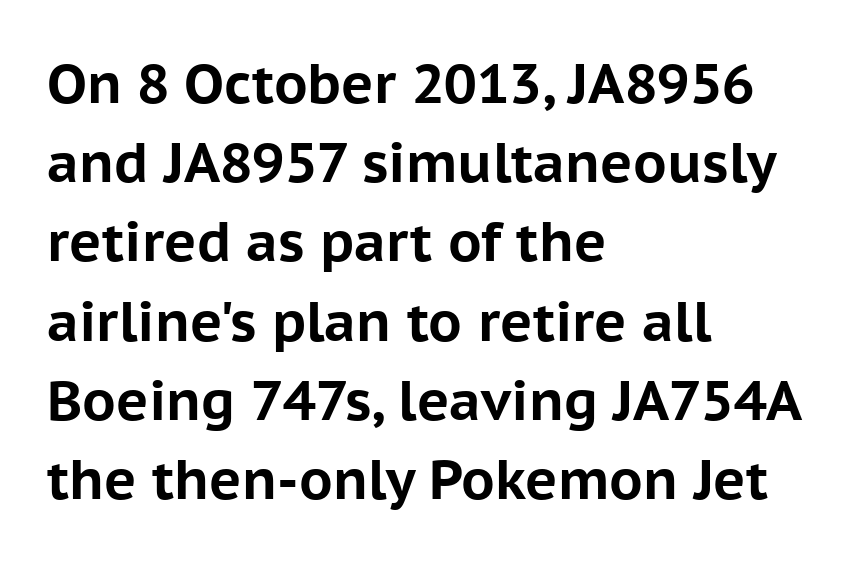
The image shows 55 px bold sans-serif type, upright; set left-aligned, normal line spacing (1.44x), normal letter spacing, not underlined; low stroke contrast and a medium x-height.
